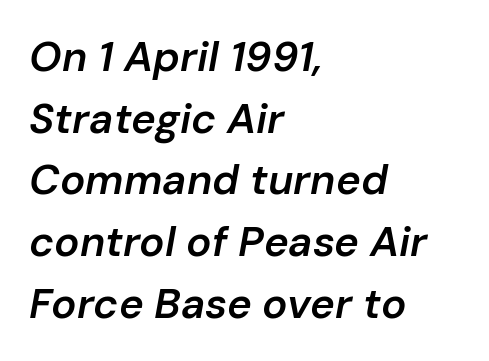
The image shows 42 px semibold type, italic (leaning right); set left-aligned, normal line spacing (1.47x), normal letter spacing, not underlined; low stroke contrast and a medium x-height.
